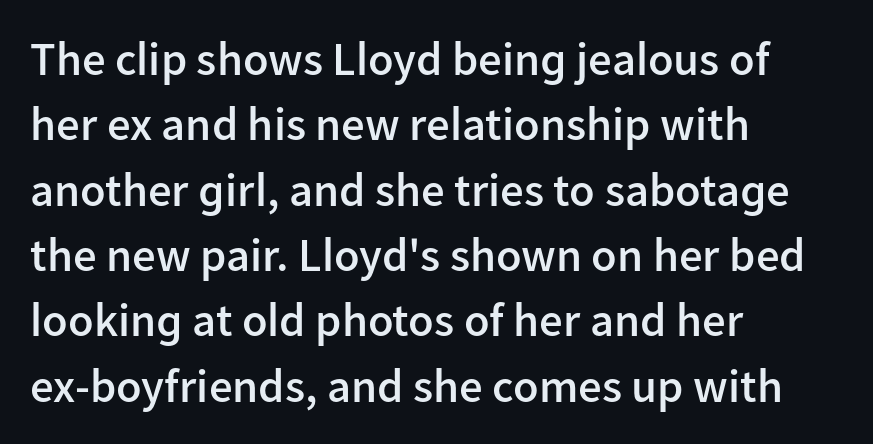
Nothing sits at the stroke ends, so this counts as sans-serif. Leading: standard. In CSS terms this would be text-align: left. Unmarked baselines from the first word to the last.
